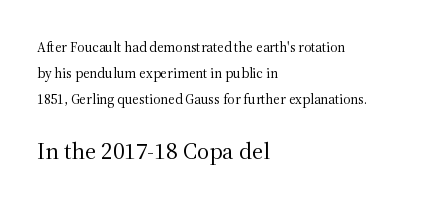
{"italic": "no", "bold": "no", "underline": "no", "align": "left", "line_spacing_ratio": 1.86, "letter_spacing": "normal", "letter_spacing_em": 0.0, "larger_block": "second", "size_ratio": 1.71, "glyph_px": 24}
